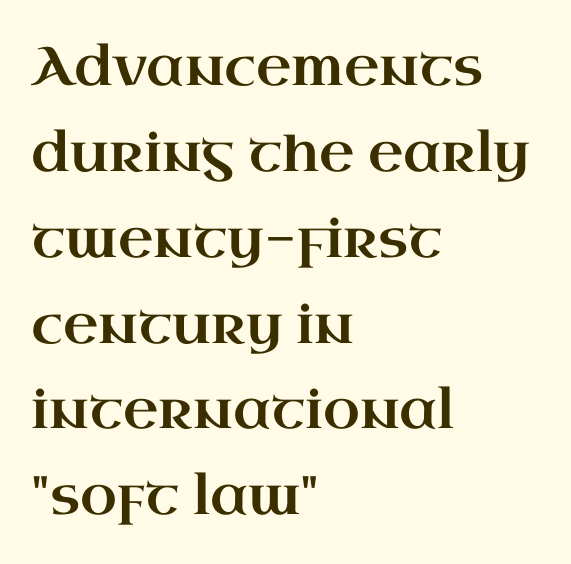
The image shows 54 px wide serif type, upright; set left-aligned, normal line spacing (1.59x), normal letter spacing, not underlined; high stroke contrast and a small x-height.
